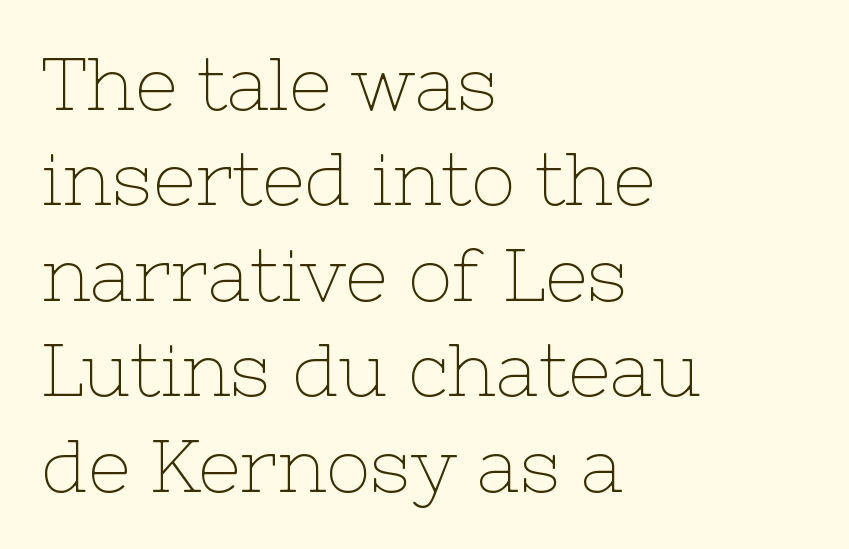
The designer left line spacing at the default. The area under the type is left untouched. This is serif lettering, the kind often seen in printed books. These lines are rendered in a variable-pitch font. Observe the ordinary spacing: letters are neighbours, not strangers. This rendering uses left alignment, leaving the right contour irregular.
